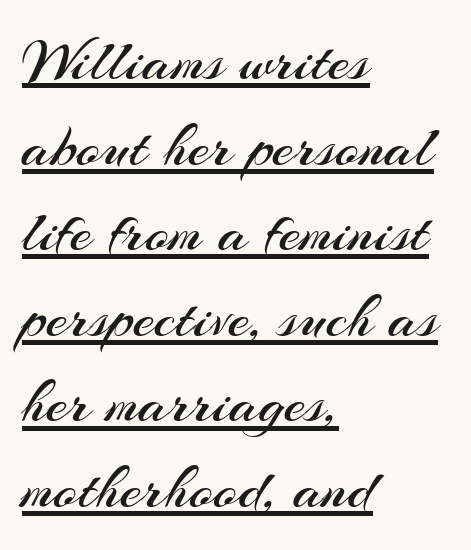
The line texture is even and compact thanks to regular tracking. The rag falls on the right side of this text block. Glance below the letters and you will spot a drawn line.
